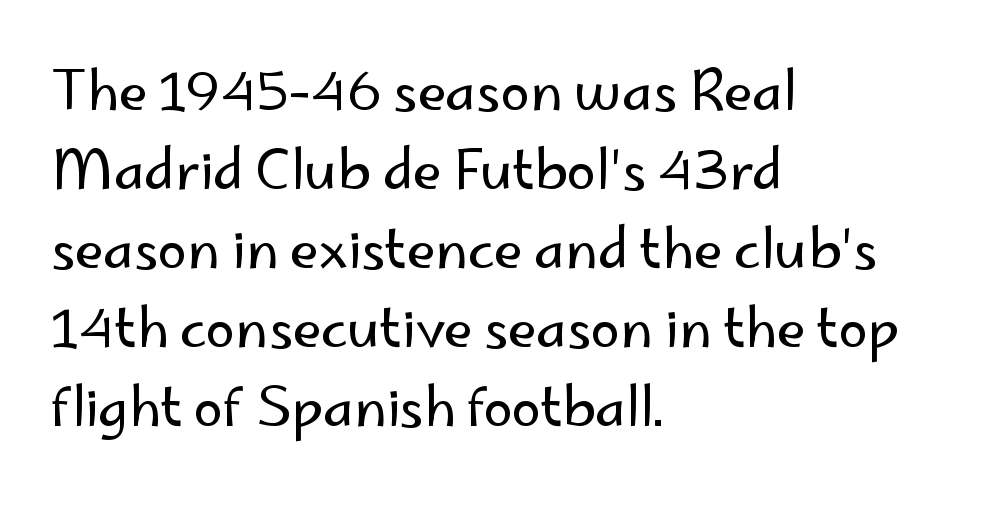
Q: Is the text bold? A: No.
Q: Is the text italic (slanted)? A: No, it is upright.
Q: Is the typeface a serif or a sans-serif typeface? A: Sans-serif.
Q: Is the text underlined? A: No.
Q: How is the paragraph aligned? A: Left-aligned.
Q: Is the spacing between letters normal or unusually wide? A: Normal.
Q: Is the spacing between lines tight, normal or loose? A: Normal.
Q: Width (condensed, normal, or wide)? A: Normal.
Q: Stroke contrast? A: Low.
Q: x-height? A: Small.
Q: Monospaced? A: No.
